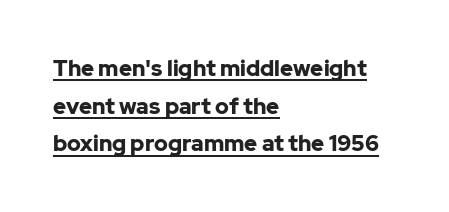
The image shows 22 px bold type, upright; set left-aligned, line spacing 1.71x, normal letter spacing, underlined.
